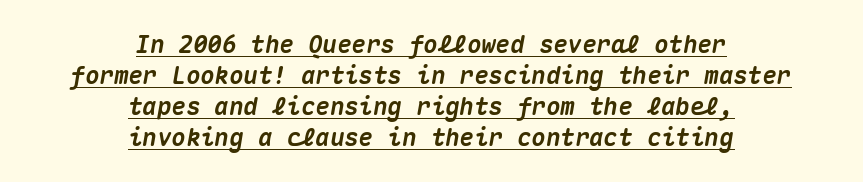
{"italic": "yes", "lean": "right", "slant_degrees": 10, "bold": "yes", "underline": "yes", "align": "center", "line_spacing": "normal", "line_spacing_ratio": 1.29, "letter_spacing": "normal", "letter_spacing_em": 0.0, "glyph_px": 24}
